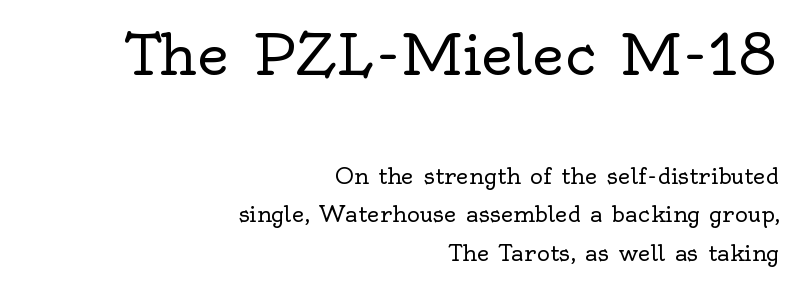
The image shows 56 px regular-weight serif type, upright; set right-aligned, line spacing 1.75x, normal letter spacing, not underlined; the first (top) block is 2.55x larger; a small x-height.
